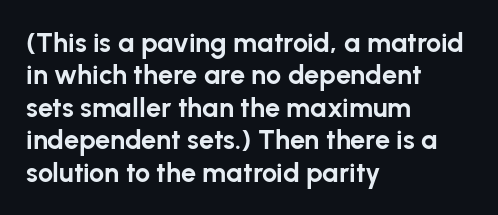
{"italic": "no", "bold": "yes", "underline": "no", "align": "left", "line_spacing_ratio": 1.2, "letter_spacing": "normal", "letter_spacing_em": 0.0, "glyph_px": 27}
